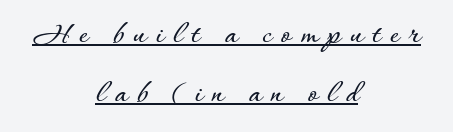
{"width": "normal", "stroke_contrast": "low", "x_height": "small", "monospaced": "no", "underline": "yes", "align": "center", "line_spacing_ratio": 1.73, "letter_spacing": "wide", "letter_spacing_em": 0.27, "glyph_px": 34}
